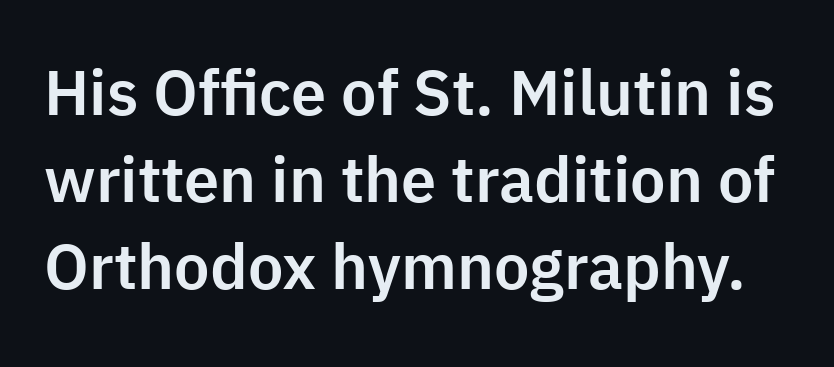
The image shows 63 px sans-serif type, upright; set normal line spacing (1.38x), normal letter spacing, not underlined; low stroke contrast and a medium x-height.
